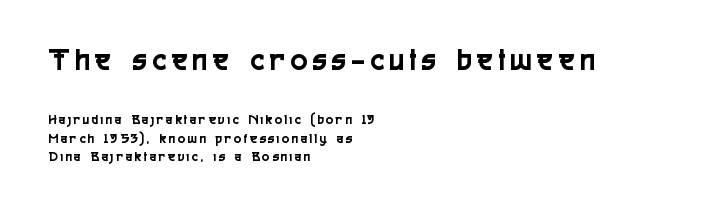
The image shows 31 px condensed sans-serif type, upright; set left-aligned, normal line spacing (1.33x), not underlined; the first (top) block is 2.21x larger; a medium x-height.
